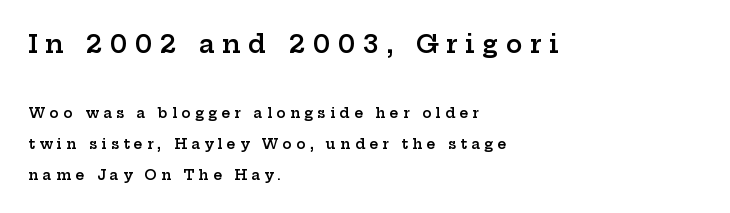
{"italic": "no", "bold": "semi", "underline": "no", "align": "left", "line_spacing": "loose", "line_spacing_ratio": 2.23, "letter_spacing": "wide", "letter_spacing_em": 0.3, "larger_block": "first", "size_ratio": 1.79, "glyph_px": 25}
